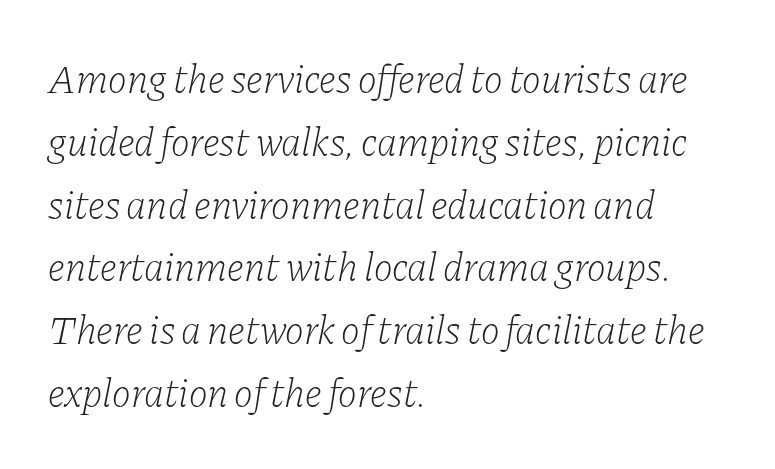
{"serif": "yes", "italic": "yes", "lean": "right", "slant_degrees": 11, "bold": "no", "weight": "light", "width": "normal", "stroke_contrast": "low", "x_height": "medium", "monospaced": "no", "underline": "no", "align": "left", "line_spacing": "normal", "line_spacing_ratio": 1.57, "letter_spacing": "normal", "letter_spacing_em": 0.0, "glyph_px": 40}
